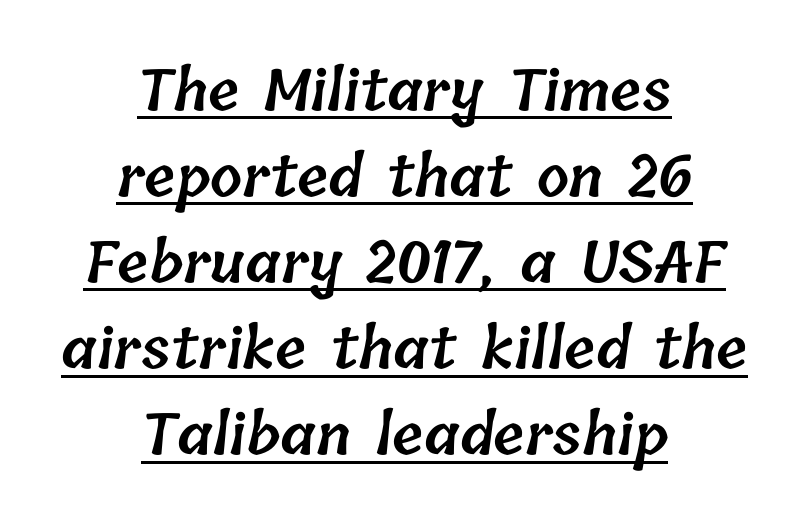
The glyphs have the mass of a demibold cut, below bold. Horizontal bands of white between lines are of average thickness. The face used here is proportionally spaced, like ordinary book or web type. Centered paragraph, ragged on both sides.
